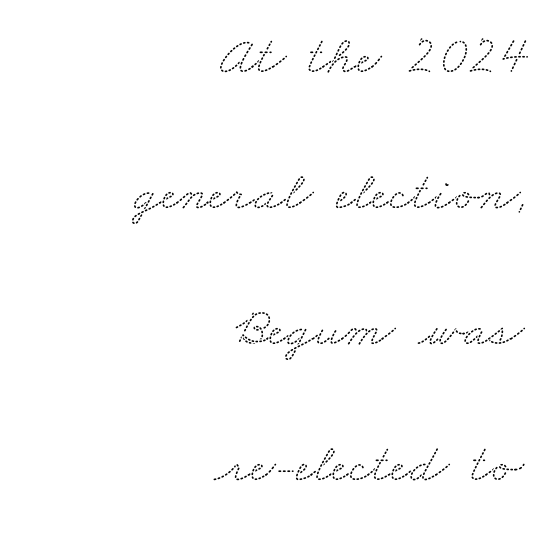
Q: Is the typeface a serif or a sans-serif typeface? A: Serif.
Q: Is the text underlined? A: No.
Q: How is the paragraph aligned? A: Right-aligned.
Q: Is the spacing between letters normal or unusually wide? A: Normal.
Q: Is the spacing between lines tight, normal or loose? A: Loose.
Q: Width (condensed, normal, or wide)? A: Wide.
Q: Stroke contrast? A: Medium.
Q: x-height? A: Small.
Q: Monospaced? A: No.
